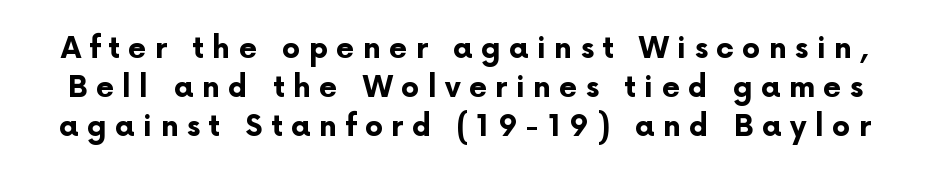
{"serif": "no", "italic": "no", "bold": "yes", "weight": "bold", "width": "normal", "stroke_contrast": "low", "x_height": "medium", "monospaced": "no", "underline": "no", "line_spacing": "normal", "line_spacing_ratio": 1.34, "letter_spacing": "wide", "letter_spacing_em": 0.29, "glyph_px": 29}
